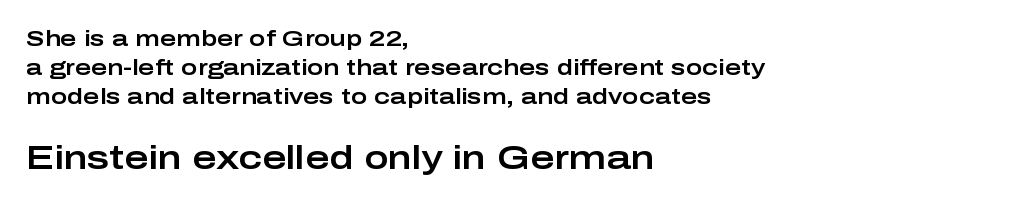
The text was rendered using a sans face with plain stroke endings. The baseline area is clear. The setting favours the left margin, as ordinary paragraphs usually do. This block has exactly the height ordinary leading produces.
